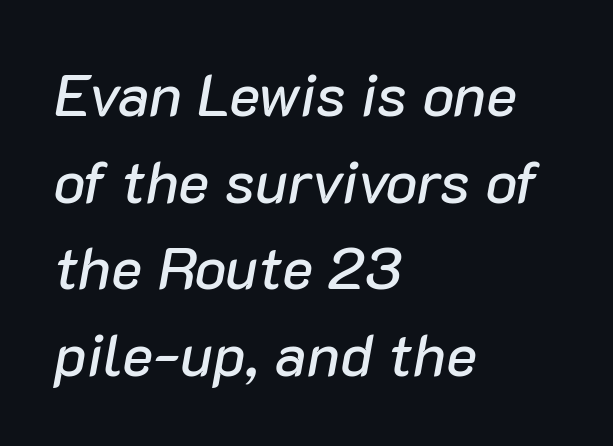
The whole block is typeset with a tilt. Which margin do the lines hug? The left one — the right edge is uneven. The tracking reads as untouched default to a designer's eye. The leading is moderate, giving the passage an even texture. Rule under the text: the space is simply empty.
